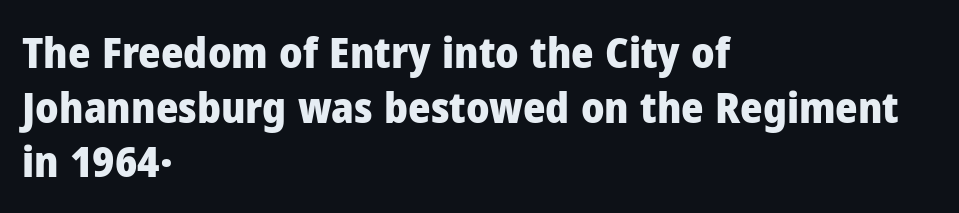
{"serif": "no", "italic": "no", "bold": "yes", "weight": "heavy", "width": "normal", "stroke_contrast": "low", "x_height": "medium", "monospaced": "no", "underline": "no", "align": "left", "line_spacing": "normal", "line_spacing_ratio": 1.27, "letter_spacing": "normal", "letter_spacing_em": 0.0, "glyph_px": 43}
